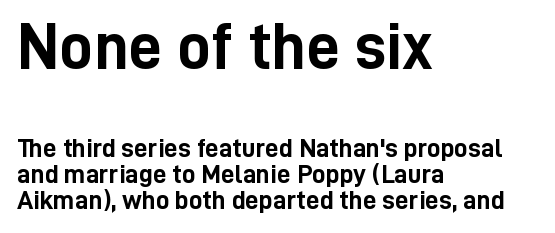
The block of text is dense from top to bottom, with scant space between rows. Each word holds together tightly as a unit, with standard inter-letter gaps. The passage shown is typed in a proportional face where columns would drift. On the weight axis this lands at bold, roughly 700. Which chunk is bigger? The first one — the top block dwarfs the bottom.
